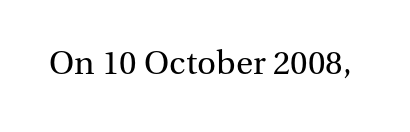
{"serif": "yes", "italic": "no", "bold": "no", "weight": "regular", "width": "normal", "stroke_contrast": "medium", "x_height": "medium", "monospaced": "no", "underline": "no", "letter_spacing": "normal", "letter_spacing_em": 0.0, "glyph_px": 33}
